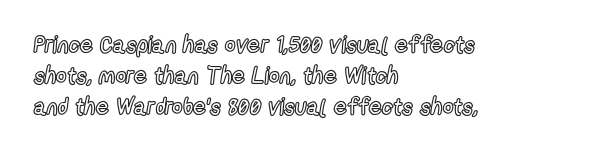
{"underline": "no", "align": "left", "line_spacing": "normal", "line_spacing_ratio": 1.34, "letter_spacing": "normal", "letter_spacing_em": 0.0, "glyph_px": 23}
